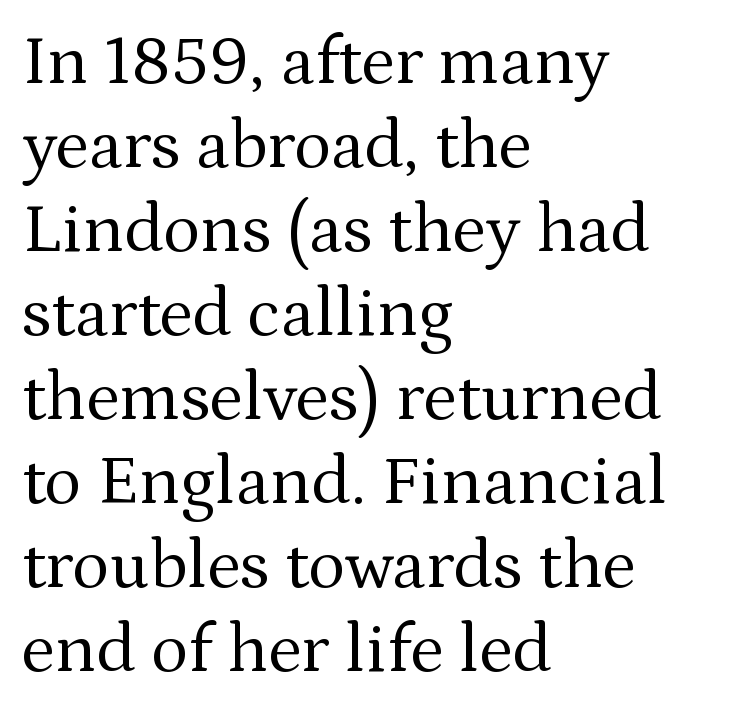
{"serif": "yes", "italic": "no", "bold": "no", "weight": "regular", "width": "normal", "stroke_contrast": "medium", "x_height": "medium", "monospaced": "no", "underline": "no", "align": "left", "line_spacing_ratio": 1.2, "letter_spacing": "normal", "letter_spacing_em": 0.0, "glyph_px": 70}
